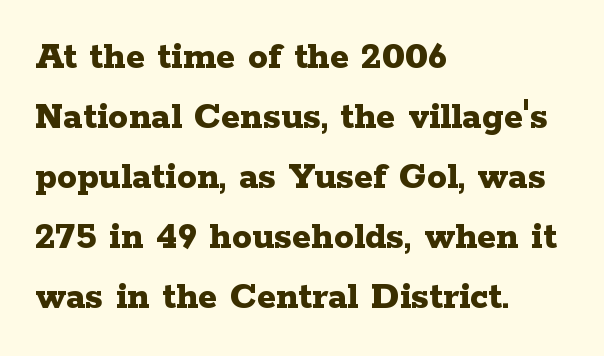
Descender tails drop into unmarked territory. Every stem runs plumb, perpendicular to the baseline. A normal amount of white space separates one row of letters from the next. Tracking here is standard; glyphs follow each other at the usual distance. The typesetting leans heavy: a genuine bold. Caption: multi-line text, flush left, ragged right.
